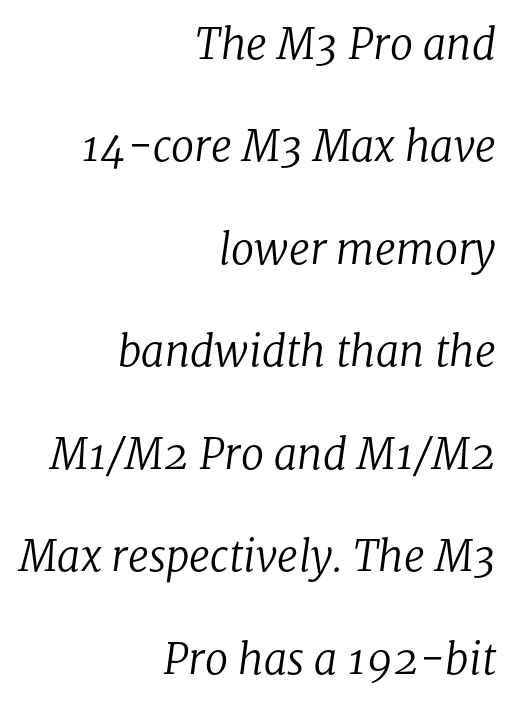
You could not count columns in this text — the font is proportionally spaced. The passage shown leans; its letterforms are oblique. Observe the ordinary spacing: letters are neighbours, not strangers. The foot of each line stays bare and open.
